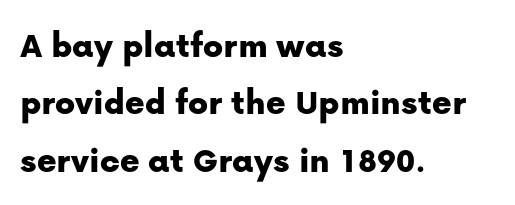
Q: Is the text italic (slanted)? A: No, it is upright.
Q: Is the typeface a serif or a sans-serif typeface? A: Sans-serif.
Q: Is the text underlined? A: No.
Q: How is the paragraph aligned? A: Left-aligned.
Q: Is the spacing between letters normal or unusually wide? A: Normal.
Q: Is the spacing between lines tight, normal or loose? A: Normal.
Q: Width (condensed, normal, or wide)? A: Normal.
Q: Stroke contrast? A: Low.
Q: x-height? A: Medium.
Q: Monospaced? A: No.
